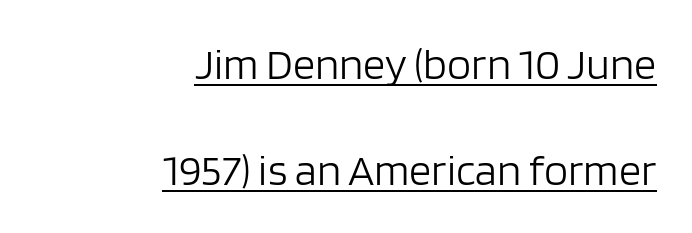
{"serif": "no", "italic": "no", "bold": "no", "weight": "light", "width": "normal", "stroke_contrast": "low", "x_height": "large", "monospaced": "no", "underline": "yes", "align": "right", "line_spacing": "loose", "line_spacing_ratio": 2.41, "letter_spacing": "normal", "letter_spacing_em": 0.0, "glyph_px": 44}
